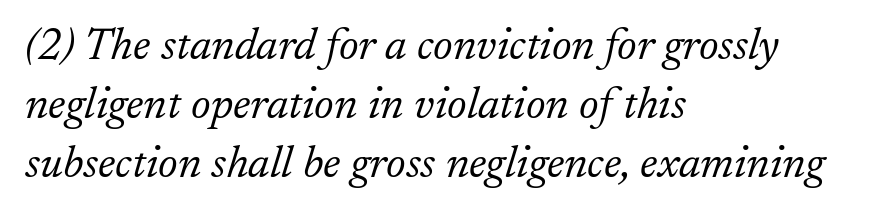
Any mark beneath the type? The region is blank. These lines were composed using italics. These lines stack with their left ends in a neat column. Heaviness? Minimal to ordinary, like unemphasized prose. You could not count columns in this text — the font is proportionally spaced. Small tapered or slab feet sit at the stroke ends, so this counts as serif.
